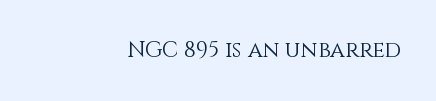
{"italic": "no", "bold": "no", "underline": "no", "align": "right", "letter_spacing": "normal", "letter_spacing_em": 0.0, "glyph_px": 22}
